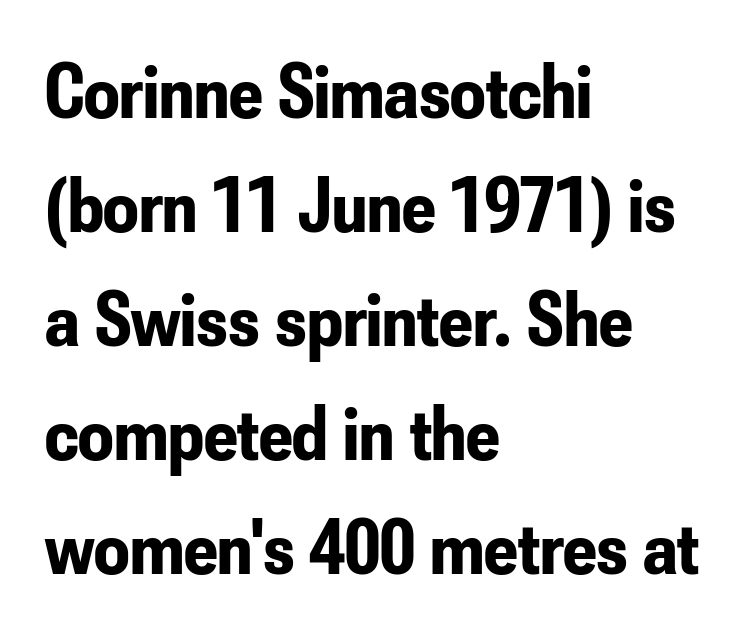
{"serif": "no", "italic": "no", "bold": "yes", "weight": "bold", "width": "condensed", "stroke_contrast": "low", "x_height": "small", "monospaced": "no", "underline": "no", "align": "left", "line_spacing": "normal", "line_spacing_ratio": 1.46, "letter_spacing": "normal", "letter_spacing_em": 0.0, "glyph_px": 78}
